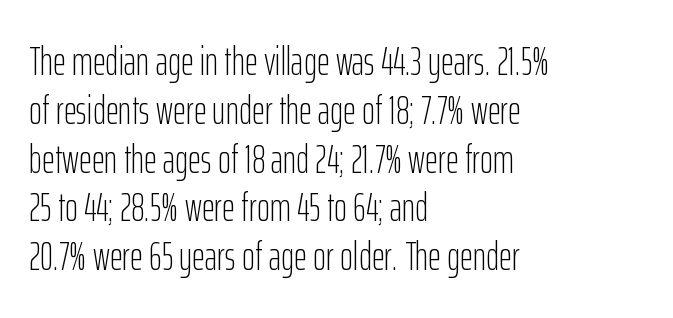
Q: Is the text bold? A: No.
Q: Is the text italic (slanted)? A: No, it is upright.
Q: Is the typeface a serif or a sans-serif typeface? A: Sans-serif.
Q: Is the text underlined? A: No.
Q: How is the paragraph aligned? A: Left-aligned.
Q: Is the spacing between letters normal or unusually wide? A: Normal.
Q: Width (condensed, normal, or wide)? A: Condensed.
Q: Stroke contrast? A: Low.
Q: x-height? A: Medium.
Q: Monospaced? A: No.
